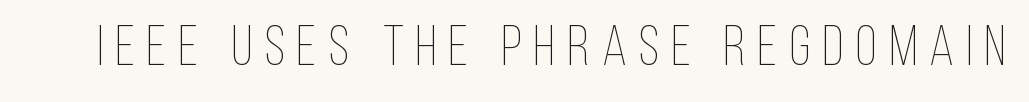
You could not count columns in this text — the font is proportionally spaced. Think standard paragraph weight, or any step lighter than that. Unlike italic type, these characters show no tilt at all. Letters rest on an invisible, unmarked baseline.
